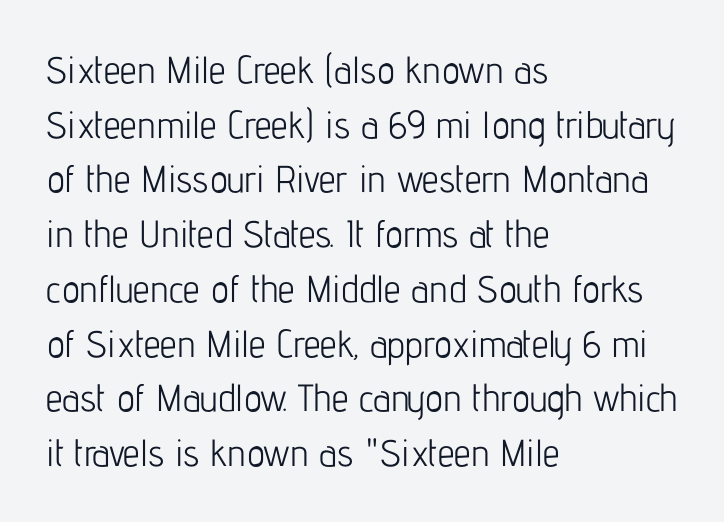
Stroke thickness stays within the range of a standard reading face or lighter. These lines are rendered in a variable-pitch font. The letters carry no serifs — their stems end cleanly without finishing strokes. Layout note: lines flush left.
